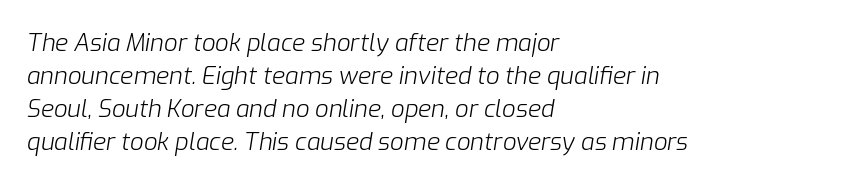
Is the type heavy? It reads as light-to-regular instead. Descenders are the only things crossing below the line. Is the type slanted? Yes — the strokes lean at a clear angle. This rendering uses left alignment, leaving the right contour irregular.
